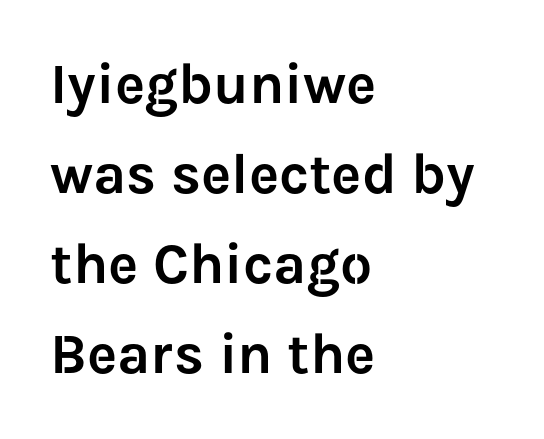
The leading is moderate, giving the passage an even texture. Each letter's strokes conclude bluntly, with no projecting serifs. Check the space under the baseline: it is left empty. Notice how the stems are strictly vertical — no italics here. Alignment: flush left. This sample has the flowing, uneven cadence of proportional lettering.
